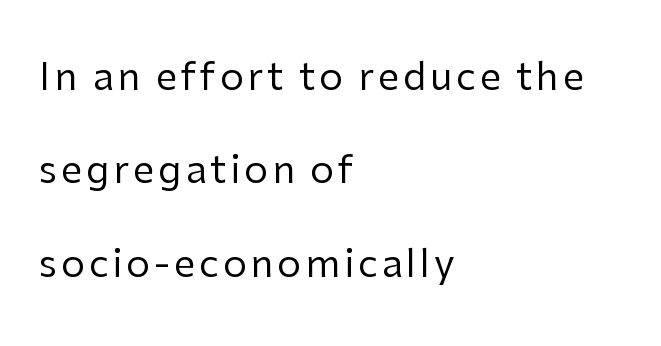
Check where the strokes stop: nothing finishes them off — pure sans. If you drew a line through each stem, it would be perfectly vertical. The space between consecutive lines is lavish. Caption: face not bold, strokes unweighted.
